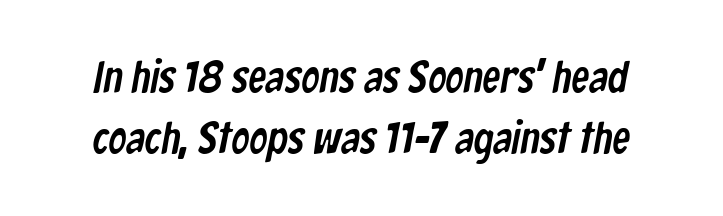
Q: Is the typeface a serif or a sans-serif typeface? A: Sans-serif.
Q: Is the text underlined? A: No.
Q: Is the spacing between letters normal or unusually wide? A: Normal.
Q: Is the spacing between lines tight, normal or loose? A: Normal.
Q: Width (condensed, normal, or wide)? A: Condensed.
Q: Stroke contrast? A: Low.
Q: x-height? A: Medium.
Q: Monospaced? A: No.
